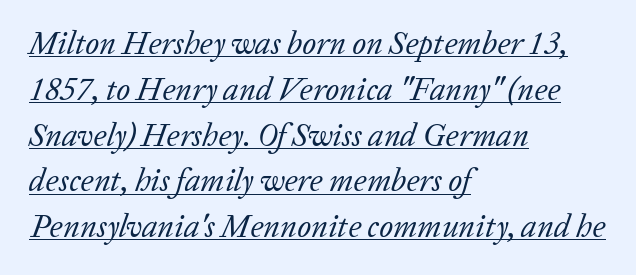
Notice how the passage keeps a crisp vertical edge on the left only. Caption: lettering with a line underneath. The letters sit at their default tracking, neither squeezed nor spread. Vertical stems look standard width or narrower in stroke. Observe the lean: these are italic letterforms. The space between consecutive lines is moderate.
